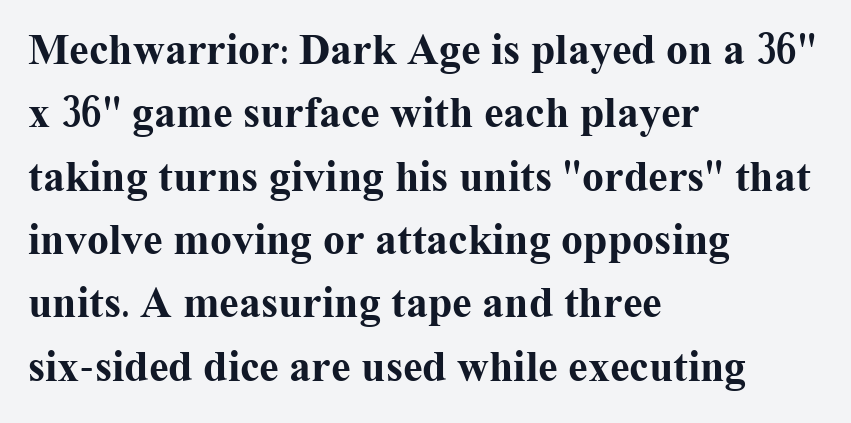
{"serif": "yes", "italic": "no", "bold": "yes", "weight": "bold", "width": "normal", "stroke_contrast": "medium", "x_height": "medium", "monospaced": "no", "underline": "no", "align": "left", "line_spacing": "normal", "line_spacing_ratio": 1.44, "letter_spacing": "normal", "letter_spacing_em": 0.0, "glyph_px": 44}
